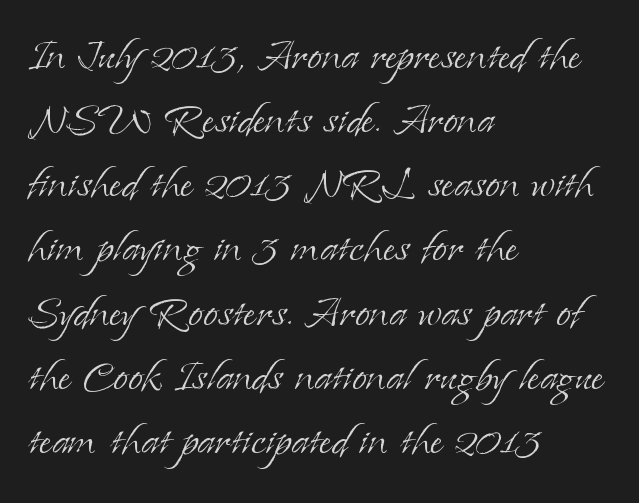
Q: Is the text bold? A: No.
Q: Is the text italic (slanted)? A: Yes.
Q: Is the typeface a serif or a sans-serif typeface? A: Serif.
Q: Is the text underlined? A: No.
Q: How is the paragraph aligned? A: Left-aligned.
Q: Is the spacing between letters normal or unusually wide? A: Normal.
Q: Width (condensed, normal, or wide)? A: Normal.
Q: Stroke contrast? A: Low.
Q: x-height? A: Small.
Q: Monospaced? A: No.
